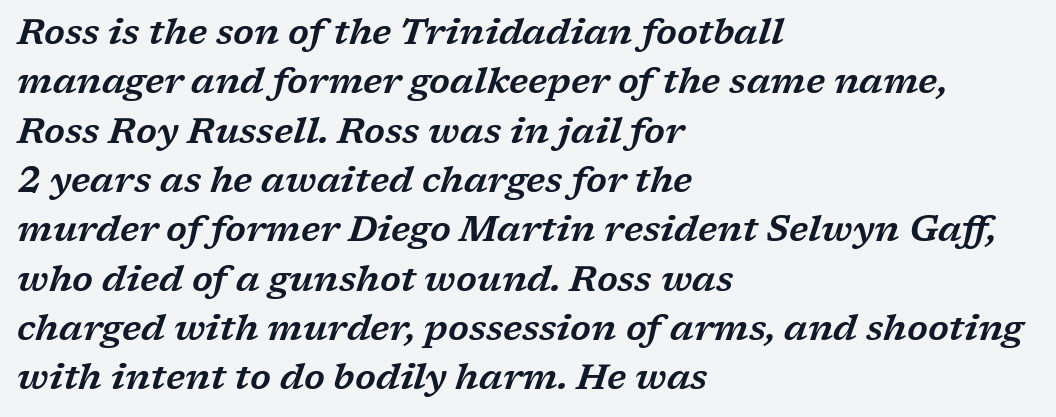
The image shows 36 px wide serif type, italic (leaning right); set left-aligned, normal line spacing (1.37x), normal letter spacing, not underlined; low stroke contrast and a medium x-height.
